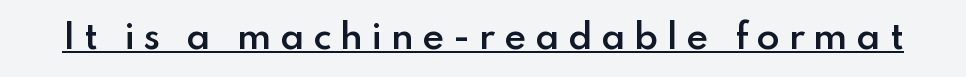
Is this a fixed-width face? No — the glyphs have proportional, varying widths. A roman cut, with each character standing at attention. A somewhat darkened texture: the type is semibold rather than bold. This rendering features underlined lettering. Look at the bottom of the vertical strokes: they stop flat, with no serifs.
